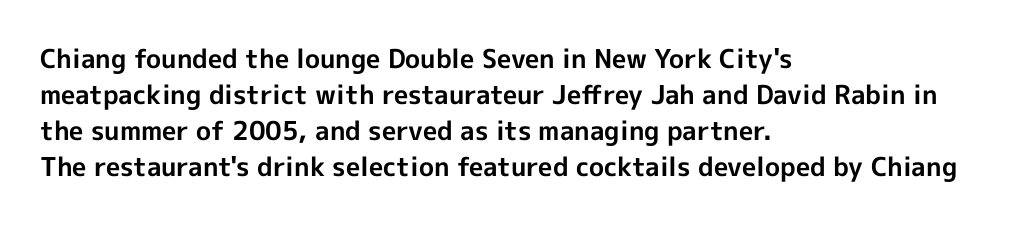
{"italic": "no", "bold": "yes", "underline": "no", "align": "left", "line_spacing": "normal", "line_spacing_ratio": 1.39, "letter_spacing": "normal", "letter_spacing_em": 0.0, "glyph_px": 26}
